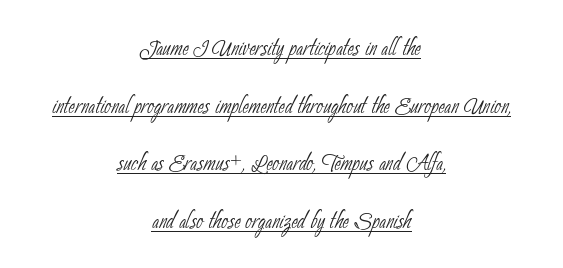
Q: Is the text bold? A: No.
Q: Is the typeface a serif or a sans-serif typeface? A: Sans-serif.
Q: Is the text underlined? A: Yes.
Q: How is the paragraph aligned? A: Centered.
Q: Is the spacing between letters normal or unusually wide? A: Normal.
Q: Is the spacing between lines tight, normal or loose? A: Loose.
Q: Width (condensed, normal, or wide)? A: Condensed.
Q: Stroke contrast? A: Low.
Q: x-height? A: Small.
Q: Monospaced? A: No.
